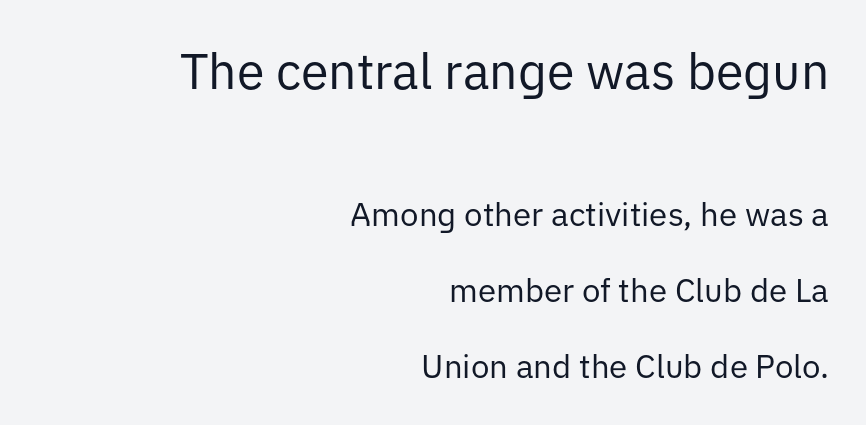
The image shows 50 px regular-weight sans-serif type, upright; set right-aligned, loose line spacing (2.3x), normal letter spacing, not underlined; the first (top) block is 1.52x larger; low stroke contrast and a medium x-height.
